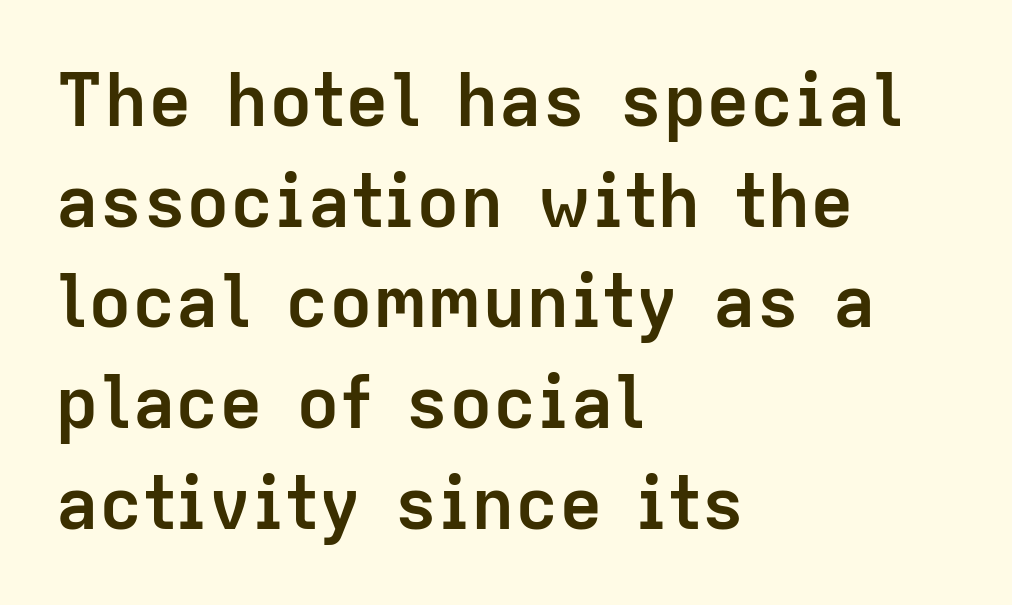
The image shows 73 px semibold sans-serif type, upright; set left-aligned, normal line spacing (1.38x), normal letter spacing, not underlined; low stroke contrast and a medium x-height.
